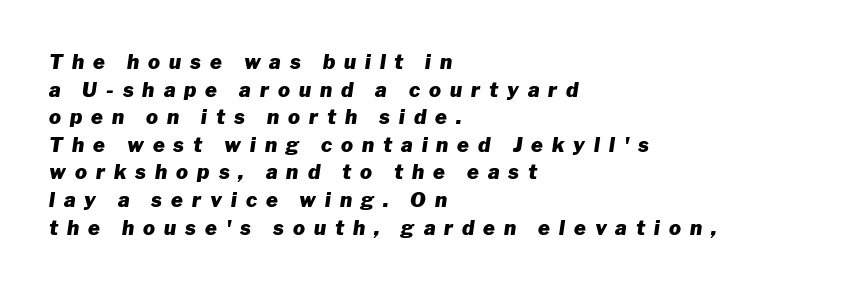
The image shows 20 px bold type, italic (leaning right); set left-aligned, normal line spacing (1.38x), unusually wide letter spacing (+0.45 em), not underlined.
